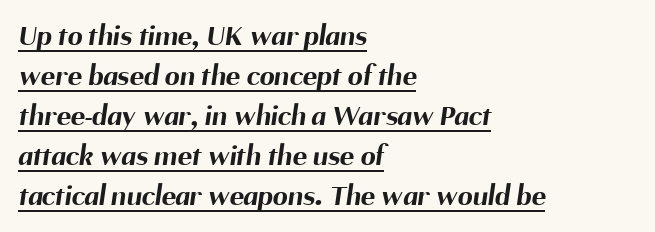
Q: Is the text bold? A: Yes.
Q: Is the typeface a serif or a sans-serif typeface? A: Sans-serif.
Q: Is the text underlined? A: Yes.
Q: How is the paragraph aligned? A: Left-aligned.
Q: Is the spacing between letters normal or unusually wide? A: Normal.
Q: Is the spacing between lines tight, normal or loose? A: Normal.
Q: Width (condensed, normal, or wide)? A: Normal.
Q: Stroke contrast? A: Medium.
Q: x-height? A: Medium.
Q: Monospaced? A: No.
